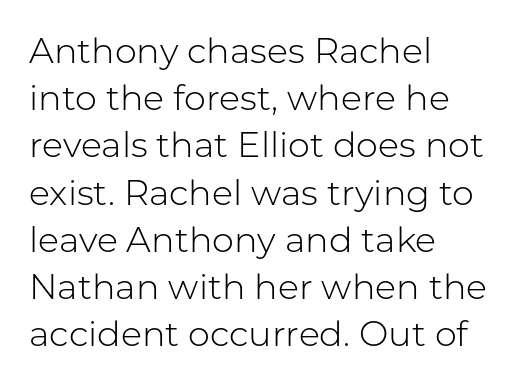
This sample uses an upright cut, with every glyph sitting square on the baseline. Think of a printed novel: that variable character pitch is what you see here. In CSS terms this would be text-align: left. Vertical stems look standard width or narrower in stroke. Observe the absence of serifs on each vertical stroke in this sample. Quick note: underline off.
